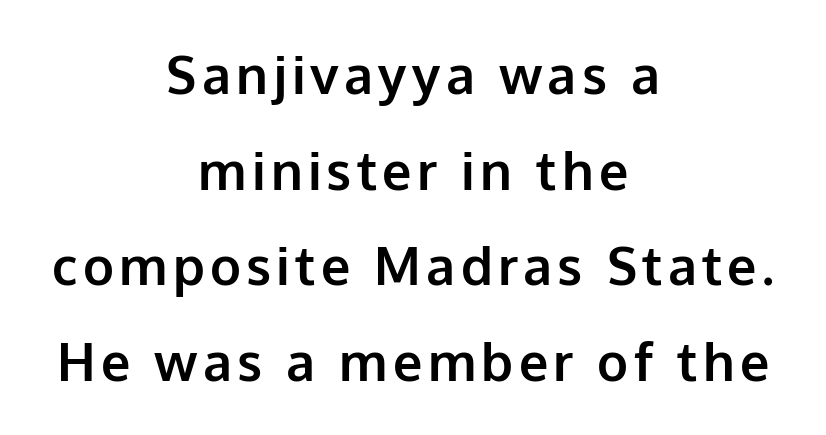
Q: Is the text bold? A: Yes.
Q: Is the text italic (slanted)? A: No, it is upright.
Q: Is the typeface a serif or a sans-serif typeface? A: Sans-serif.
Q: Is the text underlined? A: No.
Q: How is the paragraph aligned? A: Centered.
Q: Width (condensed, normal, or wide)? A: Normal.
Q: Stroke contrast? A: Low.
Q: x-height? A: Medium.
Q: Monospaced? A: No.
